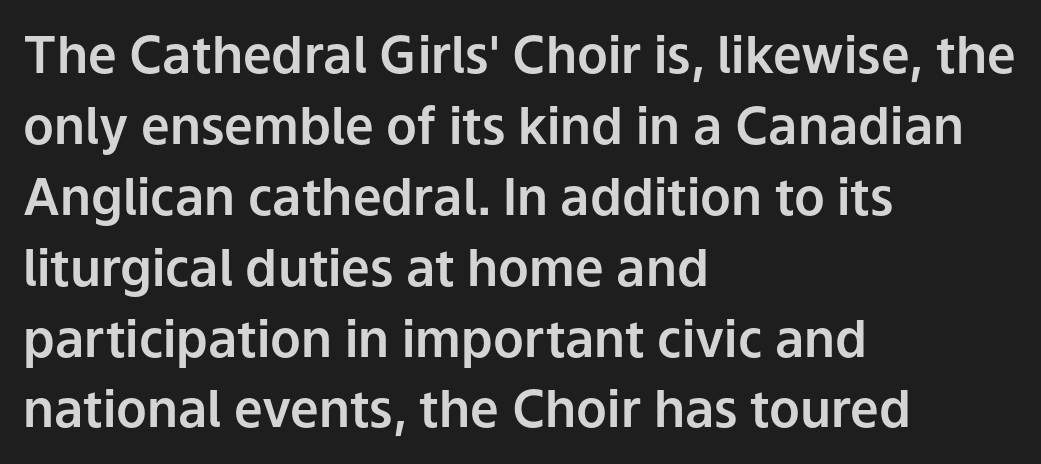
The image shows 51 px sans-serif type, upright; set left-aligned, normal line spacing (1.39x), normal letter spacing, not underlined; low stroke contrast and a medium x-height.
